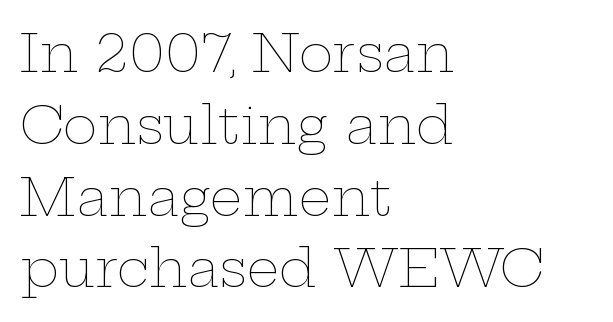
The lettering holds an erect, upright posture throughout. Do the characters align in a grid? No, the font is proportional. Weight: not bold — regular or lighter. Words appear dense and cohesive because spacing is normal. Does the leading feel generous? No, just average.
